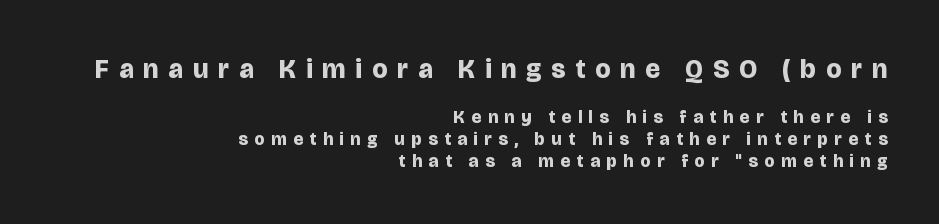
The image shows 27 px bold type, upright; set right-aligned, line spacing 1.21x, unusually wide letter spacing (+0.37 em), not underlined; the first (top) block is 1.5x larger.
